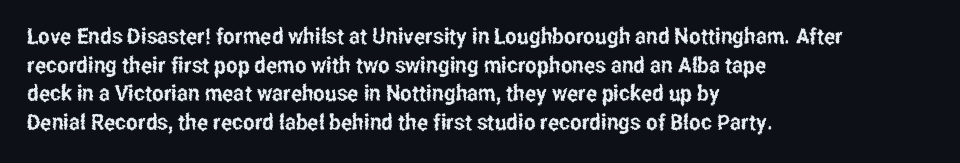
The image shows 22 px text type, upright; set left-aligned, normal line spacing (1.3x), normal letter spacing, not underlined.
